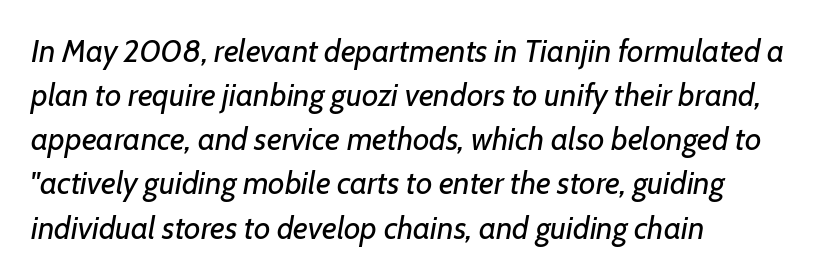
{"italic": "yes", "lean": "right", "slant_degrees": 7, "bold": "no", "weight": "regular", "width": "normal", "stroke_contrast": "low", "x_height": "medium", "monospaced": "no", "underline": "no", "align": "left", "line_spacing": "normal", "line_spacing_ratio": 1.38, "letter_spacing": "normal", "letter_spacing_em": 0.0, "glyph_px": 32}
